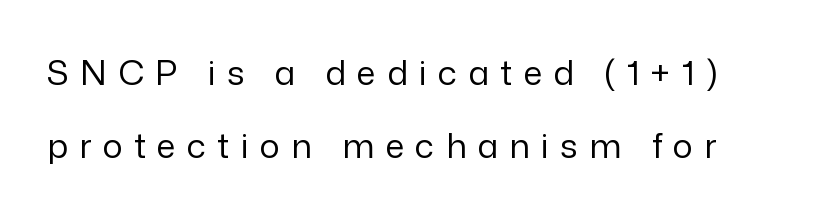
{"serif": "no", "italic": "no", "bold": "no", "weight": "regular", "width": "normal", "stroke_contrast": "low", "x_height": "medium", "monospaced": "no", "underline": "no", "line_spacing": "loose", "line_spacing_ratio": 2.16, "letter_spacing": "wide", "letter_spacing_em": 0.33, "glyph_px": 34}
